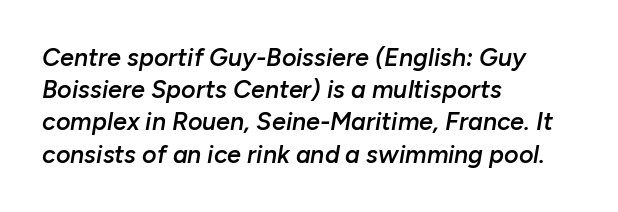
The image shows 25 px text type, italic (leaning right); set left-aligned, normal line spacing (1.29x), normal letter spacing, not underlined.
